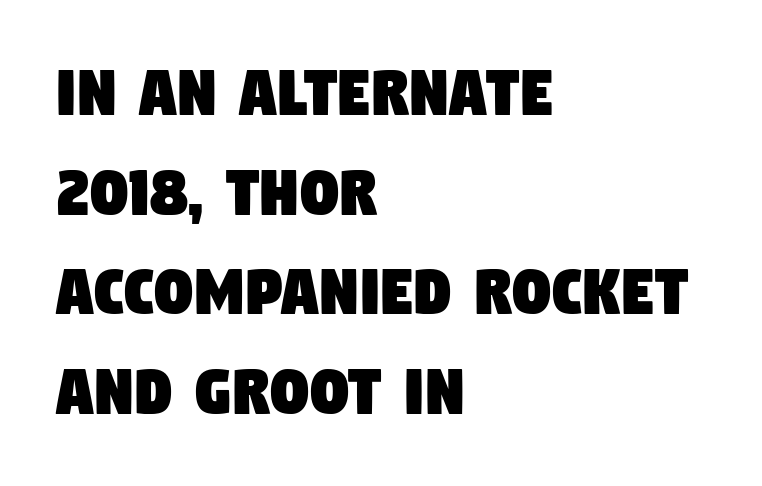
Q: Is the typeface a serif or a sans-serif typeface? A: Sans-serif.
Q: Is the text underlined? A: No.
Q: How is the paragraph aligned? A: Left-aligned.
Q: Is the spacing between letters normal or unusually wide? A: Normal.
Q: Is the spacing between lines tight, normal or loose? A: Normal.
Q: Width (condensed, normal, or wide)? A: Condensed.
Q: Stroke contrast? A: Low.
Q: x-height? A: Large.
Q: Monospaced? A: No.
